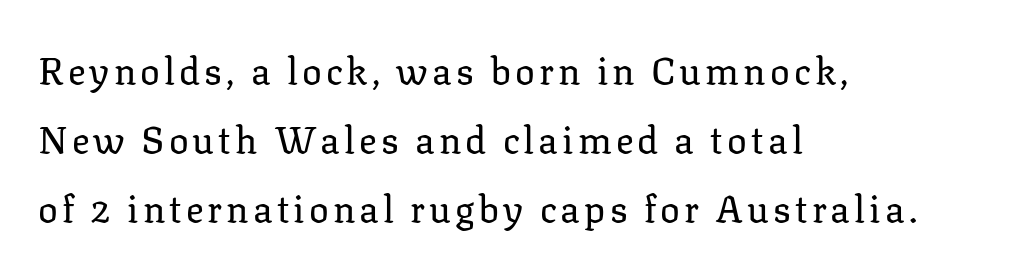
The image shows 37 px regular-weight serif type, upright; set left-aligned, line spacing 1.86x, not underlined; low stroke contrast and a medium x-height.
